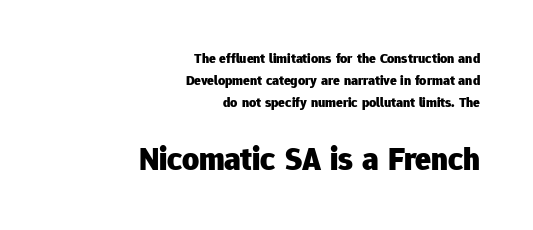
The image shows 33 px heavy sans-serif type, upright; set right-aligned, normal line spacing (1.58x), normal letter spacing, not underlined; the second (bottom) block is 2.36x larger; low stroke contrast and a medium x-height.
